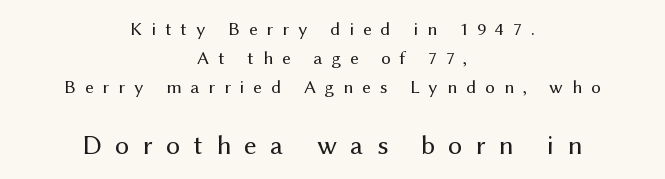
{"serif": "no", "italic": "no", "bold": "no", "weight": "regular", "width": "normal", "stroke_contrast": "medium", "x_height": "medium", "monospaced": "no", "underline": "no", "align": "center", "line_spacing": "normal", "line_spacing_ratio": 1.53, "letter_spacing": "wide", "letter_spacing_em": 0.47, "larger_block": "second", "size_ratio": 1.47, "glyph_px": 28}
